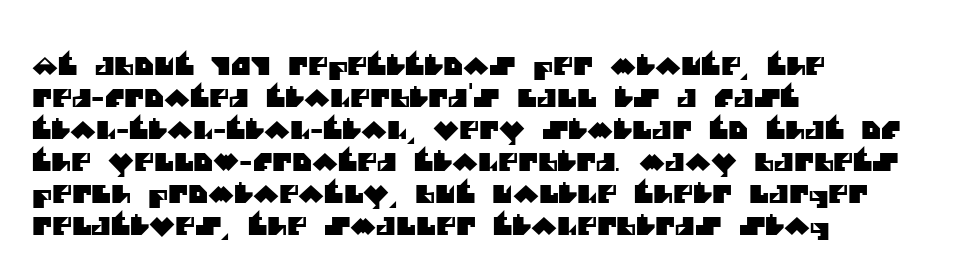
{"underline": "no", "align": "left", "line_spacing": "normal", "line_spacing_ratio": 1.33, "letter_spacing": "normal", "letter_spacing_em": 0.0, "glyph_px": 24}
